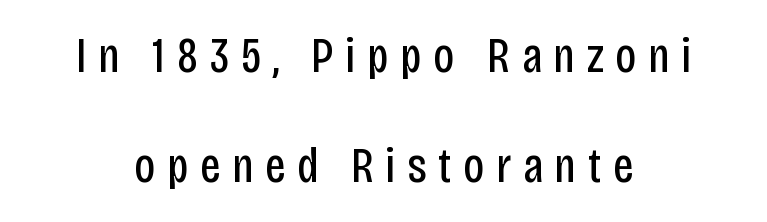
In terms of leading, this rendering errs on the spacious side. Inter-character spacing is expanded well beyond the font's built-in metrics. Caption: multi-line text, centered on the measure. Spacing verdict: proportional, widths tailored to each character.
